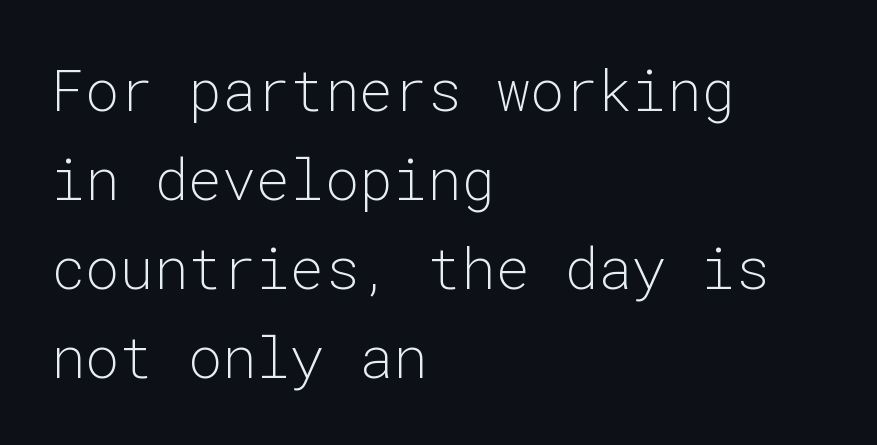
The leading is moderate, giving the passage an even texture. The letters sit at their default tracking, neither squeezed nor spread. Posture: upright roman. Stem width sits at or under what a default text font uses.
